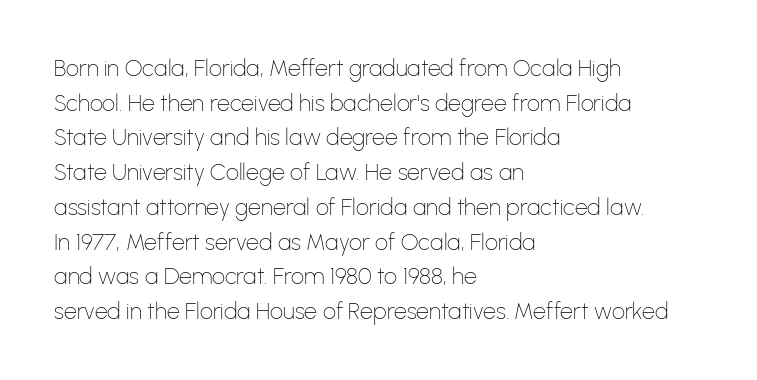
The image shows 23 px text type, upright; set left-aligned, normal line spacing (1.51x), normal letter spacing, not underlined.
